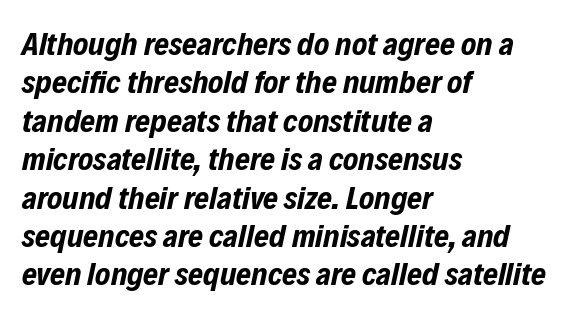
Look at the stroke-to-counter ratio: heavy, a bold. The passage shown has conventional tracking throughout. A typesetter would call this proportional, since set widths differ per character. Reading down the block, your eye returns to a fixed left position each line. Designer's note — italics engaged. The gap between lines stays unmarked.
